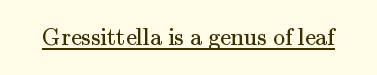
Q: Is the text bold? A: No.
Q: Is the text italic (slanted)? A: No, it is upright.
Q: Is the text underlined? A: Yes.
Q: Is the spacing between letters normal or unusually wide? A: Normal.
